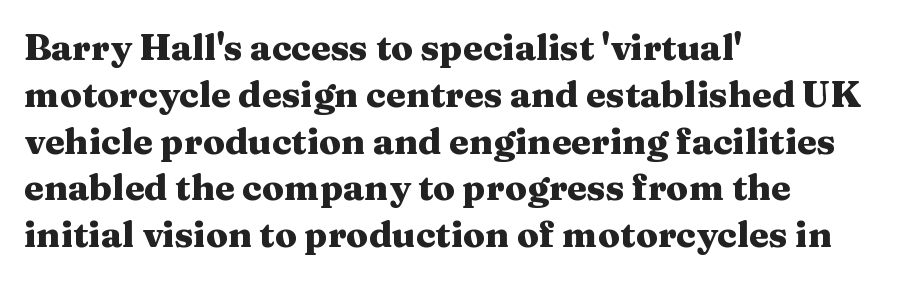
The image shows 36 px heavy, wide serif type, upright; set left-aligned, normal line spacing (1.3x), normal letter spacing, not underlined; medium stroke contrast and a medium x-height.
